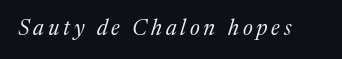
The specimen omits any rule beneath the text block's lines. Bold? No — there's no thickening of the strokes. The rendering applies a slant to the glyphs.
